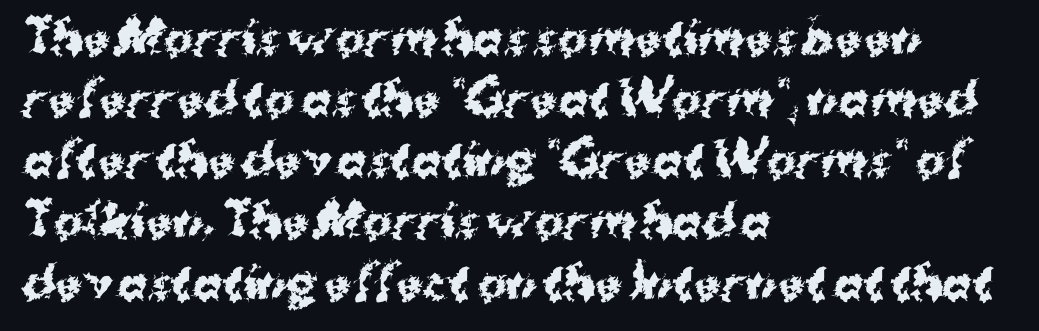
The face used here is proportionally spaced, like ordinary book or web type. Heavy-handed strokes throughout: this text is bold. The letterforms sit shoulder to shoulder at normal distance. The line-height multiplier appears to be the usual default. The passage shown is not underscored anywhere.
